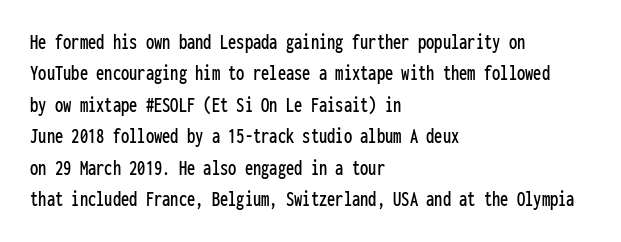
{"italic": "no", "underline": "no", "align": "left", "line_spacing": "normal", "line_spacing_ratio": 1.43, "letter_spacing": "normal", "letter_spacing_em": 0.0, "glyph_px": 22}
